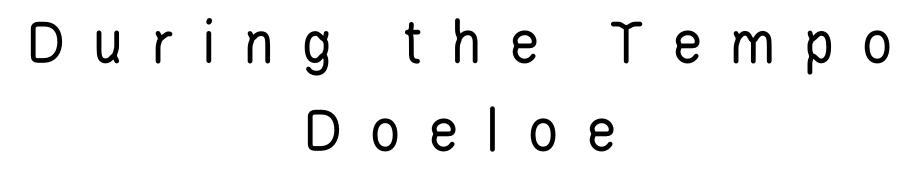
The image shows 65 px regular-weight, condensed sans-serif type, upright; set centered, normal line spacing (1.35x), unusually wide letter spacing (+0.41 em), not underlined; low stroke contrast and a large x-height.
